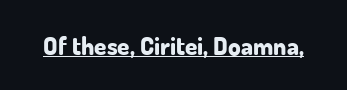
The face used here appears with an underline applied. Nope, not italic — everything's standing straight. This is heavy type, rendered in bold. Nobody touched the tracking dial on this one.
